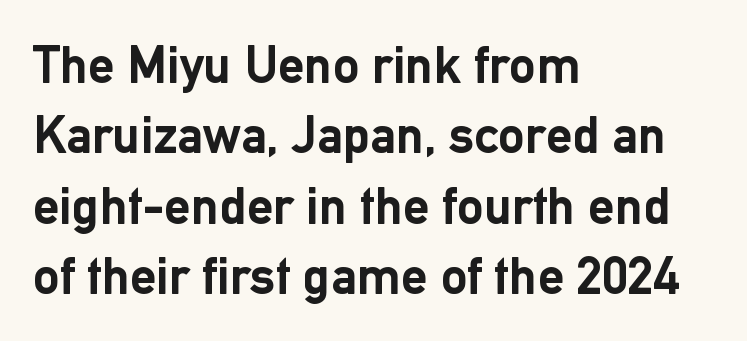
{"serif": "no", "italic": "no", "bold": "yes", "weight": "semibold", "width": "normal", "stroke_contrast": "low", "x_height": "medium", "monospaced": "no", "underline": "no", "align": "left", "line_spacing": "normal", "line_spacing_ratio": 1.33, "letter_spacing": "normal", "letter_spacing_em": 0.0, "glyph_px": 53}
